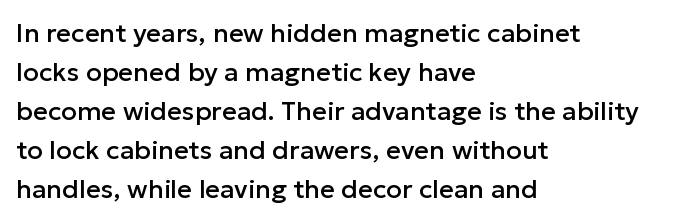
The image shows 26 px text type, upright; set left-aligned, normal line spacing (1.5x), normal letter spacing, not underlined.
